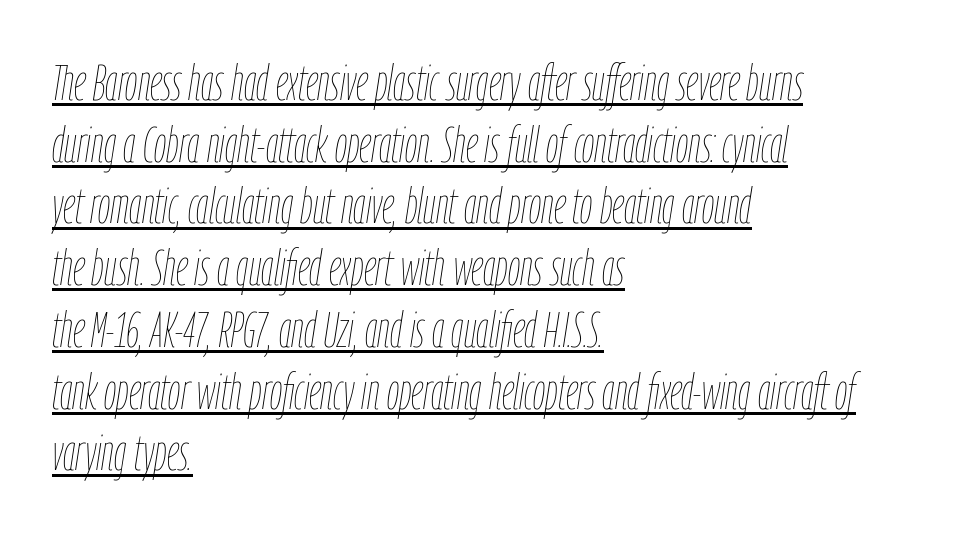
Q: Is the text bold? A: No.
Q: Is the text italic (slanted)? A: Yes, it leans right by about 9 degrees.
Q: Is the text underlined? A: Yes.
Q: How is the paragraph aligned? A: Left-aligned.
Q: Is the spacing between letters normal or unusually wide? A: Normal.
Q: Is the spacing between lines tight, normal or loose? A: Normal.
Q: Width (condensed, normal, or wide)? A: Condensed.
Q: Stroke contrast? A: Low.
Q: x-height? A: Medium.
Q: Monospaced? A: No.
